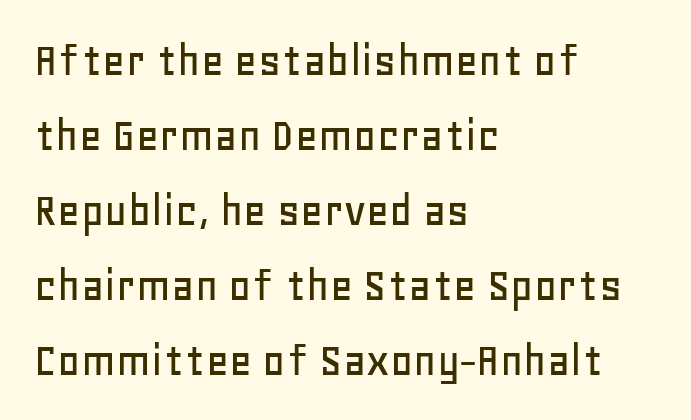
The image shows 50 px sans-serif type, upright; set left-aligned, normal line spacing (1.5x), normal letter spacing, not underlined; low stroke contrast and a large x-height.
